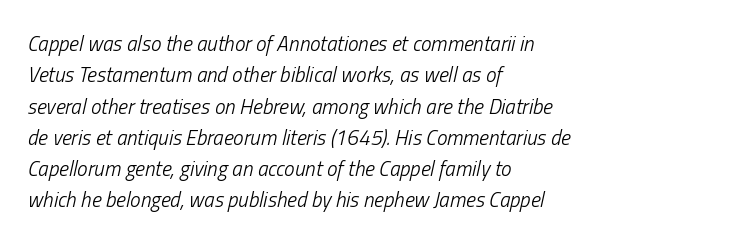
This sample uses an oblique cut, with every glyph tilted off the vertical. Descenders are the only things crossing below the line. Each new line begins a customary step beneath the previous one. These glyphs show unthickened strokes, regular width or finer.
